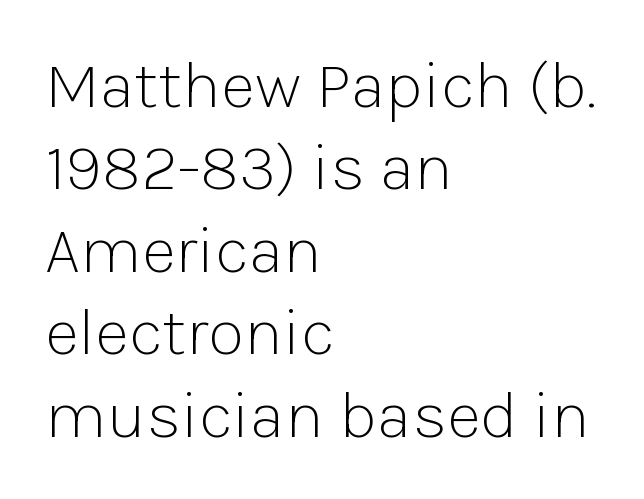
Q: Is the text bold? A: No.
Q: Is the text italic (slanted)? A: No, it is upright.
Q: Is the typeface a serif or a sans-serif typeface? A: Sans-serif.
Q: Is the text underlined? A: No.
Q: How is the paragraph aligned? A: Left-aligned.
Q: Is the spacing between letters normal or unusually wide? A: Normal.
Q: Width (condensed, normal, or wide)? A: Normal.
Q: Stroke contrast? A: Low.
Q: x-height? A: Medium.
Q: Monospaced? A: No.
